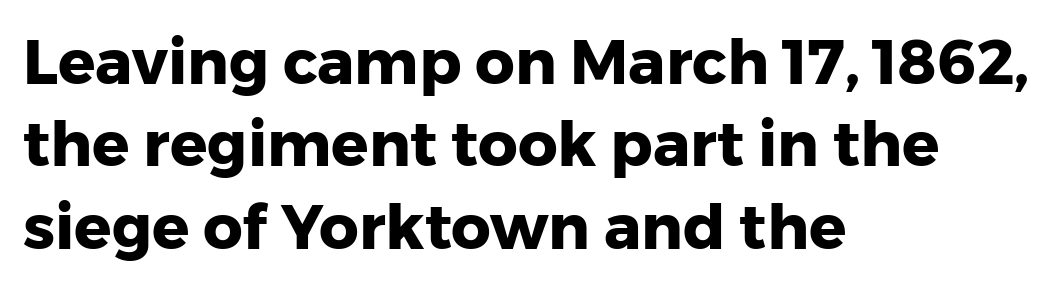
Unlike a traditional serif, this face leaves its strokes unadorned. One-word summary of the alignment: left. Plain, unruled lines of type. Does the weight exceed regular? Yes, all the way to bold. Honestly, the letter spacing is just normal — you wouldn't notice it. Think of a printed novel: that variable character pitch is what you see here.
